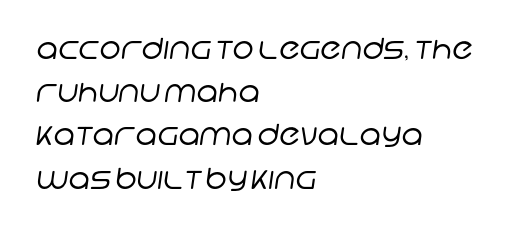
A typesetter would call this proportional, since set widths differ per character. Every row of glyphs begins at an identical x-position on the left. Nothing heavy about these letters — not bold at all. The tracking reads as untouched default to a designer's eye.
